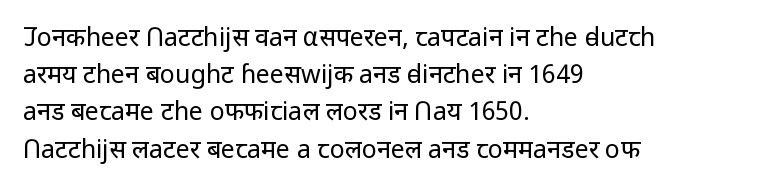
Q: Is the text bold? A: No.
Q: Is the text italic (slanted)? A: No, it is upright.
Q: Is the text underlined? A: No.
Q: How is the paragraph aligned? A: Left-aligned.
Q: Is the spacing between letters normal or unusually wide? A: Normal.
Q: Is the spacing between lines tight, normal or loose? A: Normal.
